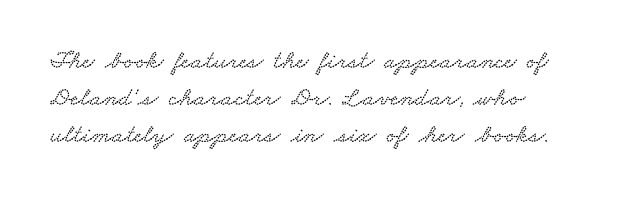
Honestly, the row spacing looks completely unremarkable. Anything drawn beneath the words? Only blank space. The compositor pushed each line to the left boundary. Words appear dense and cohesive because spacing is normal.
